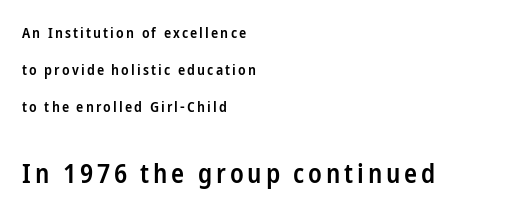
The image shows 27 px text type, upright; set left-aligned, loose line spacing (2.48x), not underlined; the second (bottom) block is 1.8x larger.
